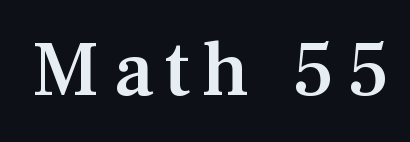
A serif font was chosen for this passage. Is this a fixed-width face? No — the glyphs have proportional, varying widths. Moderately thickened strokes mark this as semibold type. Glance below the letters and you will spot only blank space.
